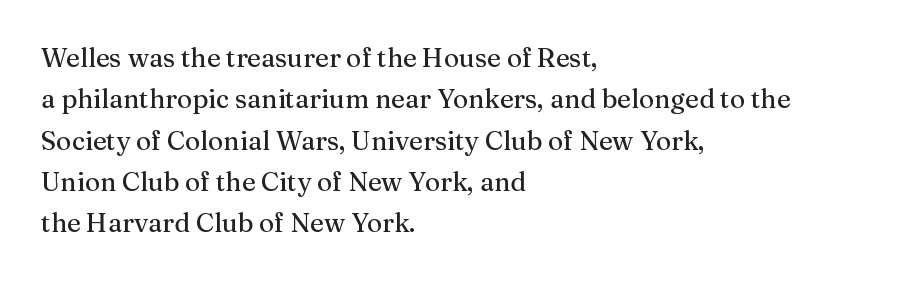
The image shows 26 px text type, upright; set left-aligned, normal line spacing (1.59x), normal letter spacing, not underlined.
